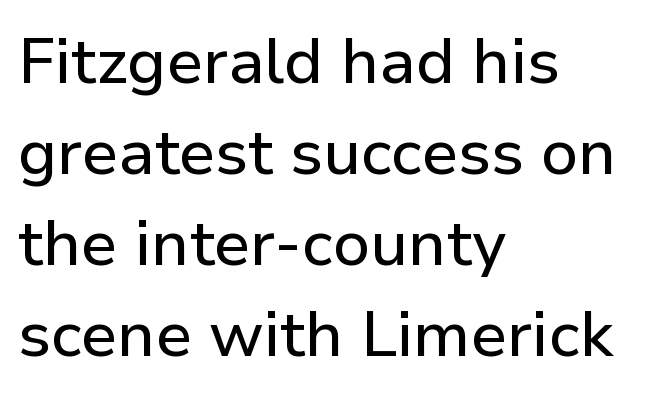
{"serif": "no", "italic": "no", "width": "normal", "stroke_contrast": "low", "x_height": "medium", "monospaced": "no", "underline": "no", "align": "left", "line_spacing": "normal", "line_spacing_ratio": 1.42, "letter_spacing": "normal", "letter_spacing_em": 0.0, "glyph_px": 64}
